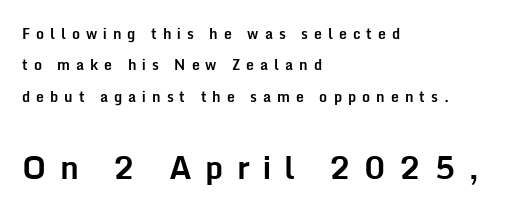
The image shows 31 px bold sans-serif type, upright; set left-aligned, loose line spacing (2.25x), unusually wide letter spacing (+0.43 em), not underlined; the second (bottom) block is 2.21x larger; low stroke contrast and a medium x-height.
